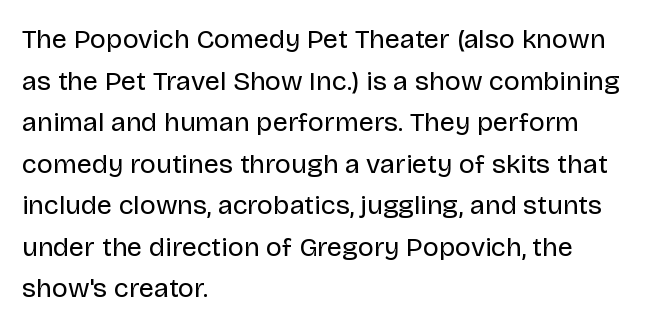
This sample uses an upright cut, with every glyph sitting square on the baseline. Lines of text with bare space underneath. The setting favours the left margin, as ordinary paragraphs usually do. Leading: standard. The typesetting does not lean heavy: it is not bold. You could call the tracking neutral — neither tight nor loose.
